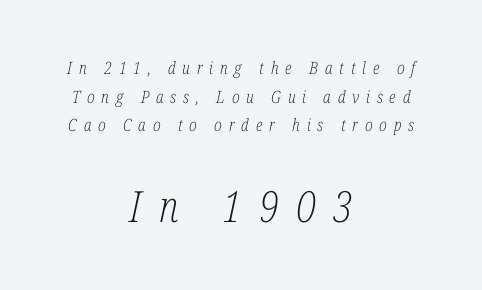
A typesetter would call this proportional, since set widths differ per character. These two chunks differ in scale, with the bottom chunk taking the larger measure. Which margin do the lines hug? Neither — every line sits in the middle. Examine the stroke ends and you'll spot serifs.
